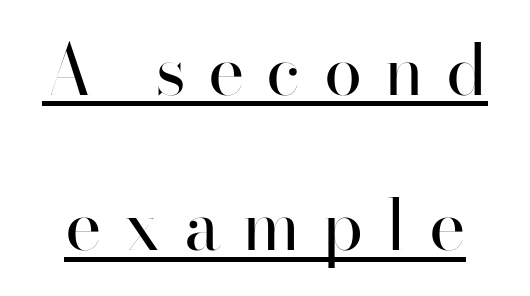
The image shows 69 px regular-weight sans-serif type, upright; set loose line spacing (2.25x), unusually wide letter spacing (+0.32 em), underlined; high stroke contrast and a small x-height.
